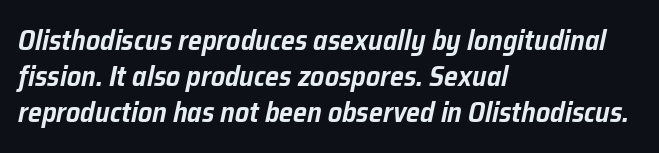
Q: Is the text italic (slanted)? A: Yes, it leans right by about 12 degrees.
Q: Is the text underlined? A: No.
Q: How is the paragraph aligned? A: Left-aligned.
Q: Is the spacing between letters normal or unusually wide? A: Normal.
Q: Is the spacing between lines tight, normal or loose? A: Normal.
Q: Width (condensed, normal, or wide)? A: Normal.
Q: Stroke contrast? A: Low.
Q: x-height? A: Medium.
Q: Monospaced? A: No.
